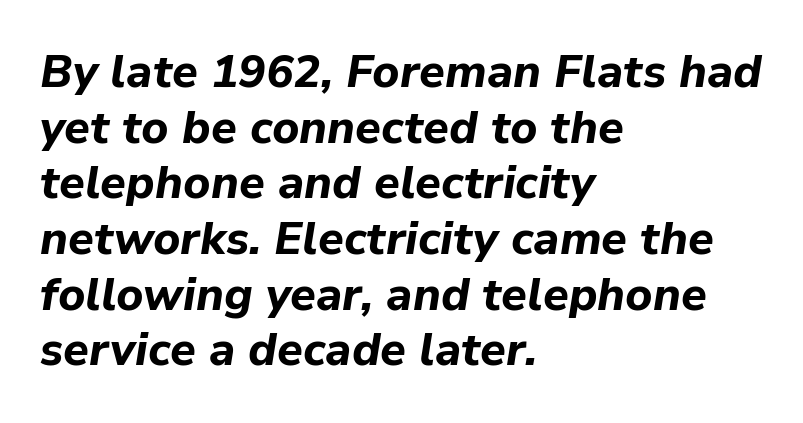
{"italic": "yes", "lean": "right", "slant_degrees": 9, "bold": "yes", "weight": "bold", "width": "normal", "stroke_contrast": "low", "x_height": "medium", "monospaced": "no", "underline": "no", "align": "left", "line_spacing_ratio": 1.21, "letter_spacing": "normal", "letter_spacing_em": 0.0, "glyph_px": 46}
